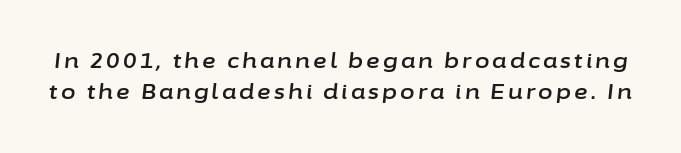
Q: Is the text italic (slanted)? A: Yes, it leans right by about 6 degrees.
Q: Is the text underlined? A: No.
Q: Is the spacing between lines tight, normal or loose? A: Normal.
